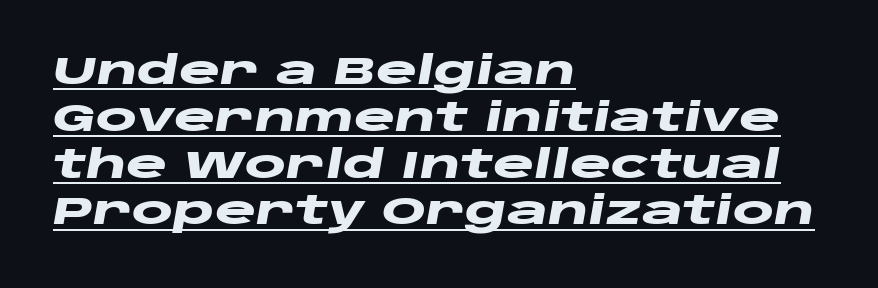
Q: Is the text bold? A: Yes.
Q: Is the text italic (slanted)? A: Yes, it leans right by about 10 degrees.
Q: Is the text underlined? A: Yes.
Q: How is the paragraph aligned? A: Left-aligned.
Q: Is the spacing between letters normal or unusually wide? A: Normal.
Q: Width (condensed, normal, or wide)? A: Wide.
Q: Stroke contrast? A: Low.
Q: x-height? A: Large.
Q: Monospaced? A: No.
